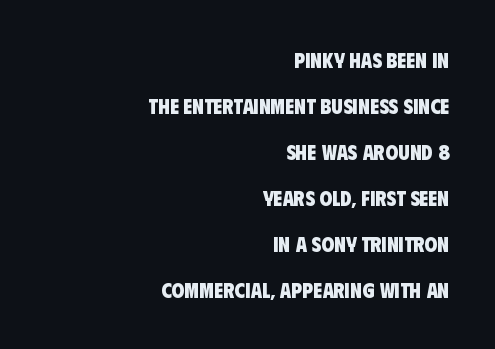
Q: Is the text bold? A: Yes.
Q: Is the text underlined? A: No.
Q: How is the paragraph aligned? A: Right-aligned.
Q: Is the spacing between letters normal or unusually wide? A: Normal.
Q: Is the spacing between lines tight, normal or loose? A: Loose.
